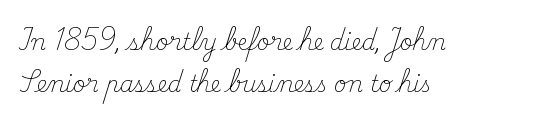
The block of text is sparse from top to bottom, with ample space between rows. Glyph-to-glyph distance matches everyday printed text. The string is rendered with underlining switched off. Nothing heavy about these letters — not bold at all.
